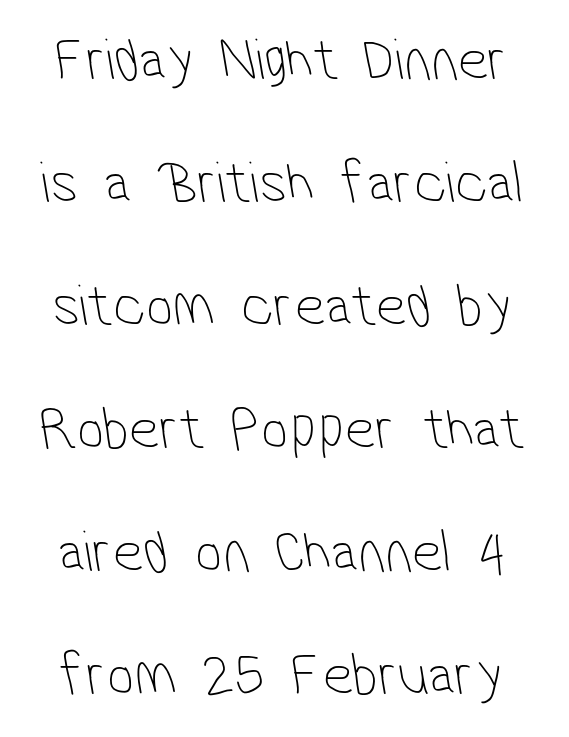
{"serif": "no", "bold": "no", "weight": "thin", "width": "condensed", "stroke_contrast": "low", "x_height": "medium", "monospaced": "no", "underline": "no", "line_spacing": "loose", "line_spacing_ratio": 2.05, "letter_spacing": "normal", "letter_spacing_em": 0.0, "glyph_px": 60}
